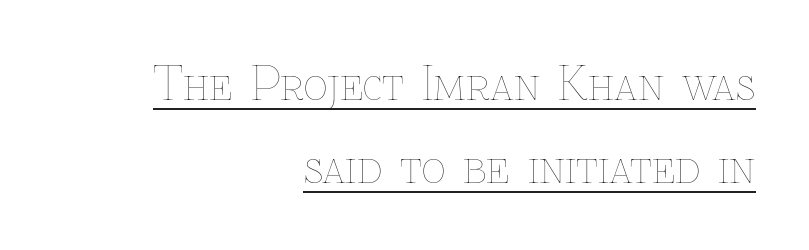
The weight would be labelled regular, book, light, or lighter still. The axis of the letterforms is exactly vertical. The rag falls on the left side of this text block. Do the characters align in a grid? No, the font is proportional. You could call the tracking neutral — neither tight nor loose.
